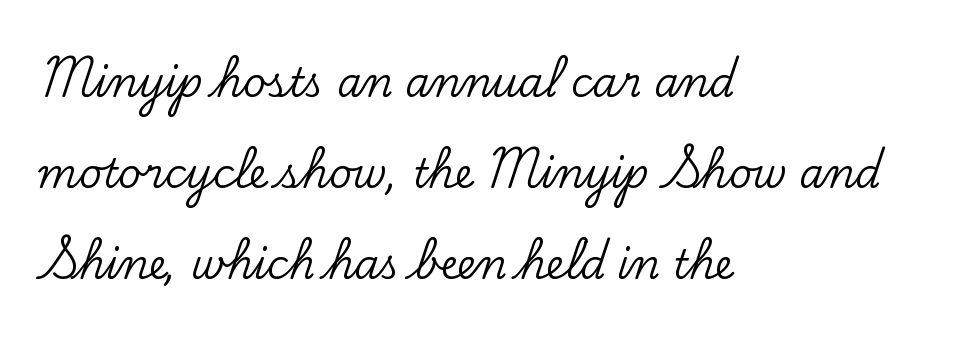
{"serif": "yes", "width": "normal", "stroke_contrast": "low", "x_height": "small", "monospaced": "no", "underline": "no", "align": "left", "line_spacing": "loose", "line_spacing_ratio": 2.28, "letter_spacing": "normal", "letter_spacing_em": 0.0, "glyph_px": 40}
